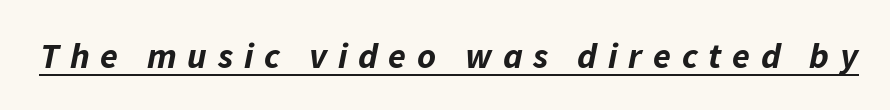
{"italic": "yes", "lean": "right", "slant_degrees": 11, "bold": "yes", "weight": "bold", "width": "normal", "stroke_contrast": "low", "x_height": "medium", "monospaced": "no", "underline": "yes", "letter_spacing": "wide", "letter_spacing_em": 0.3, "glyph_px": 36}
